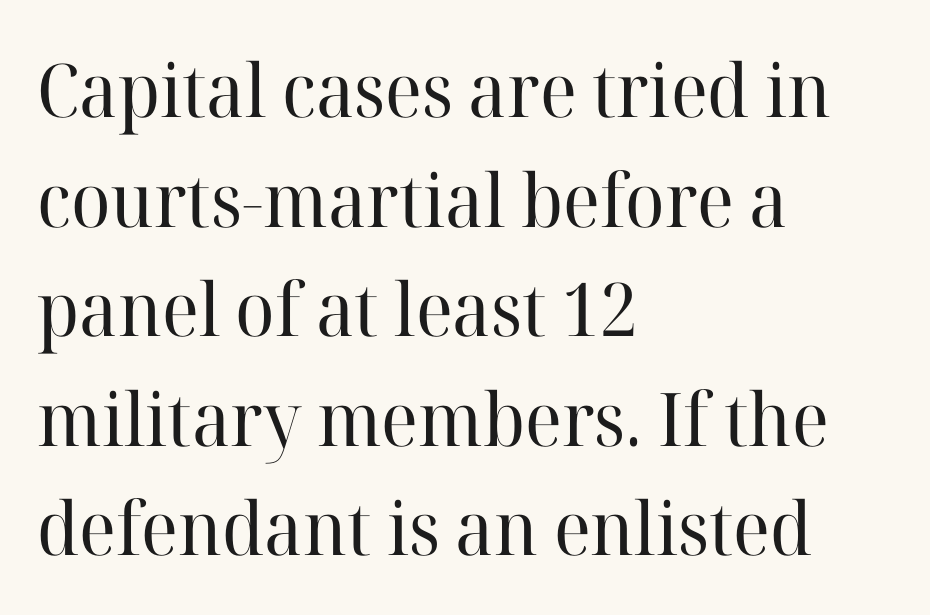
{"serif": "yes", "italic": "no", "bold": "no", "weight": "regular", "width": "normal", "stroke_contrast": "high", "x_height": "medium", "monospaced": "no", "underline": "no", "align": "left", "line_spacing": "normal", "line_spacing_ratio": 1.48, "letter_spacing": "normal", "letter_spacing_em": 0.0, "glyph_px": 74}
